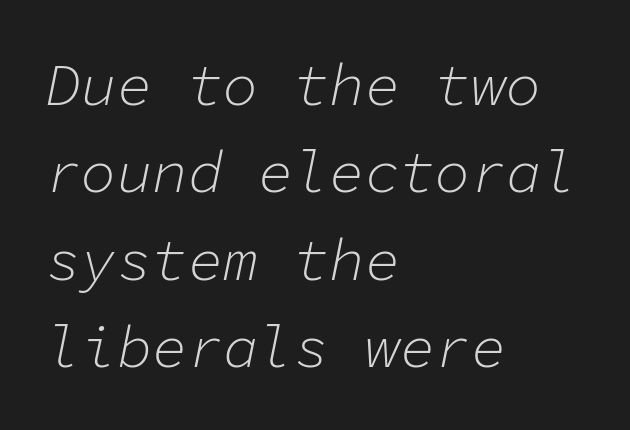
The image shows 59 px light type, italic (leaning right), monospaced; set left-aligned, normal line spacing (1.48x), normal letter spacing, not underlined; low stroke contrast and a medium x-height.
